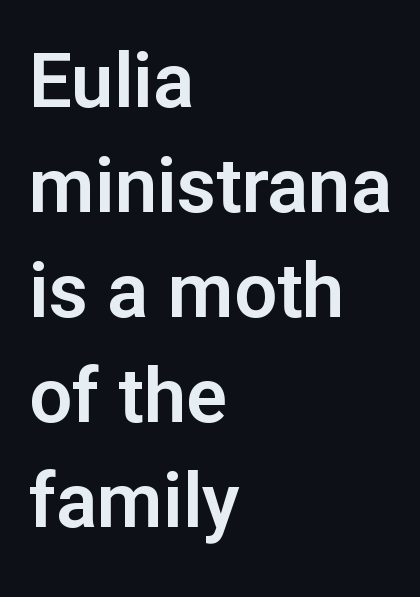
The image shows 76 px sans-serif type, upright; set left-aligned, normal line spacing (1.38x), normal letter spacing, not underlined; low stroke contrast and a medium x-height.
